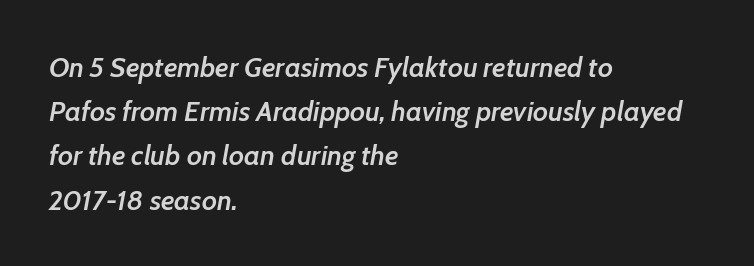
The image shows 28 px semibold type, italic (leaning right); set left-aligned, normal line spacing (1.58x), normal letter spacing, not underlined; low stroke contrast and a medium x-height.
